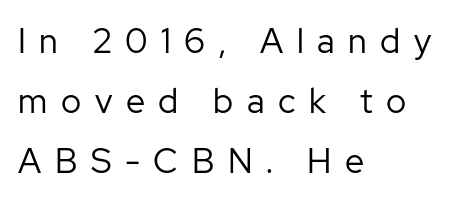
{"serif": "no", "italic": "no", "bold": "no", "weight": "regular", "width": "normal", "stroke_contrast": "low", "x_height": "medium", "monospaced": "no", "underline": "no", "align": "left", "line_spacing_ratio": 1.77, "letter_spacing": "wide", "letter_spacing_em": 0.4, "glyph_px": 34}
